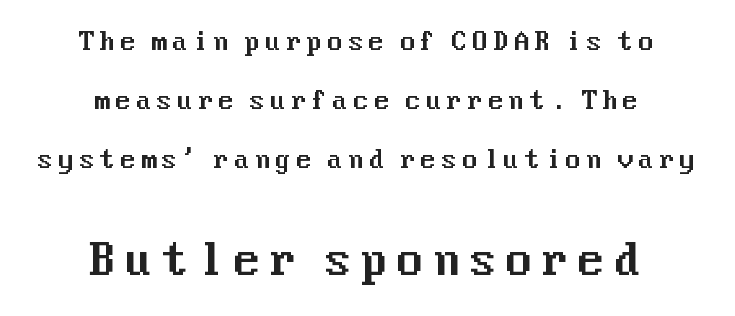
{"serif": "no", "italic": "no", "width": "normal", "stroke_contrast": "medium", "x_height": "medium", "underline": "no", "align": "center", "line_spacing": "loose", "line_spacing_ratio": 2.46, "larger_block": "second", "size_ratio": 1.75, "glyph_px": 42}
